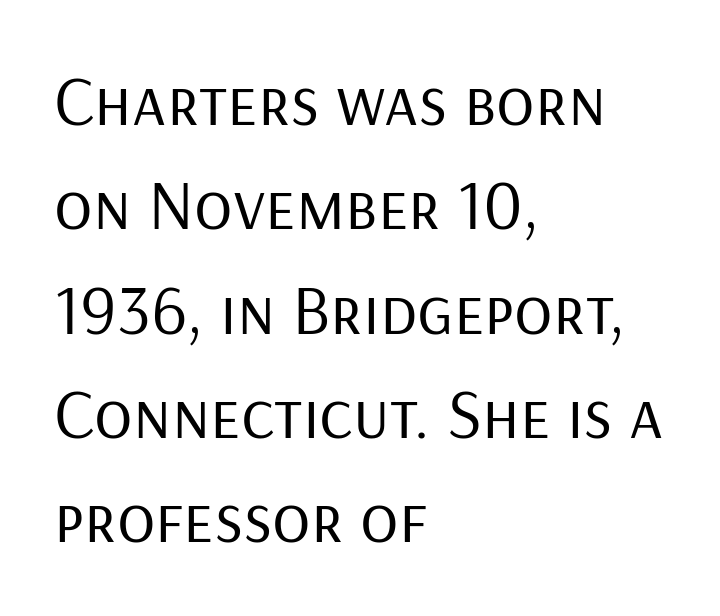
{"serif": "no", "italic": "no", "bold": "no", "weight": "regular", "width": "normal", "stroke_contrast": "low", "x_height": "medium", "monospaced": "no", "underline": "no", "align": "left", "line_spacing": "normal", "line_spacing_ratio": 1.47, "letter_spacing": "normal", "letter_spacing_em": 0.0, "glyph_px": 71}
